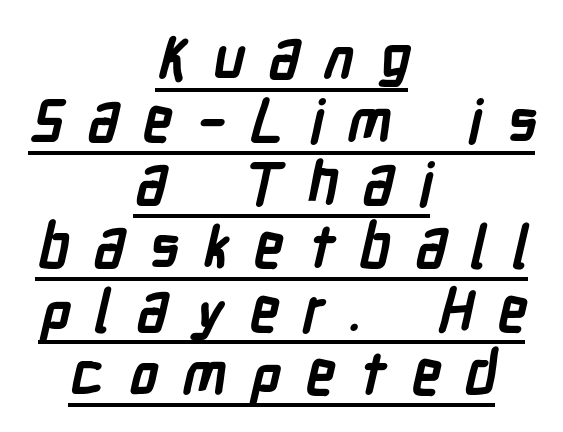
{"serif": "no", "bold": "yes", "weight": "semibold", "width": "condensed", "stroke_contrast": "low", "x_height": "medium", "monospaced": "no", "underline": "yes", "align": "center", "line_spacing": "tight", "line_spacing_ratio": 1.07, "letter_spacing": "wide", "letter_spacing_em": 0.41, "glyph_px": 59}
